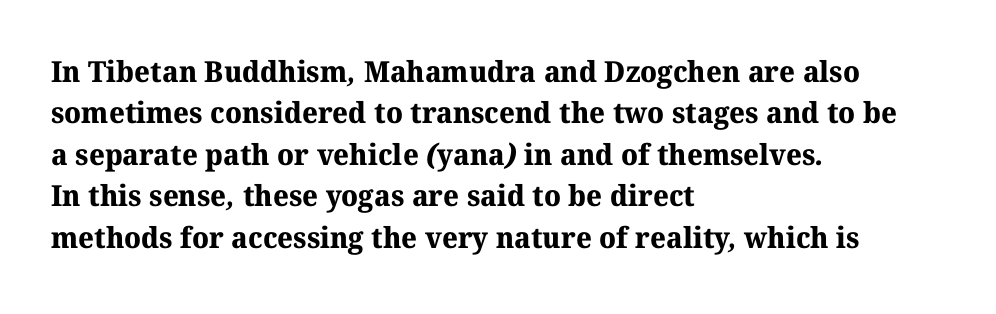
{"serif": "yes", "bold": "yes", "weight": "bold", "width": "normal", "stroke_contrast": "medium", "x_height": "medium", "monospaced": "no", "underline": "no", "align": "left", "line_spacing": "normal", "line_spacing_ratio": 1.43, "letter_spacing": "normal", "letter_spacing_em": 0.0, "glyph_px": 29}
